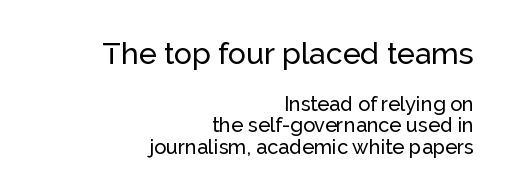
Q: Is the text italic (slanted)? A: No, it is upright.
Q: Is the typeface a serif or a sans-serif typeface? A: Sans-serif.
Q: Is the text underlined? A: No.
Q: How is the paragraph aligned? A: Right-aligned.
Q: Is the spacing between letters normal or unusually wide? A: Normal.
Q: Is the spacing between lines tight, normal or loose? A: Tight.
Q: Which block of text is set in a larger size, the first (top) or the second (bottom)? A: The first (top) one.
Q: Width (condensed, normal, or wide)? A: Normal.
Q: Stroke contrast? A: Low.
Q: x-height? A: Medium.
Q: Monospaced? A: No.
